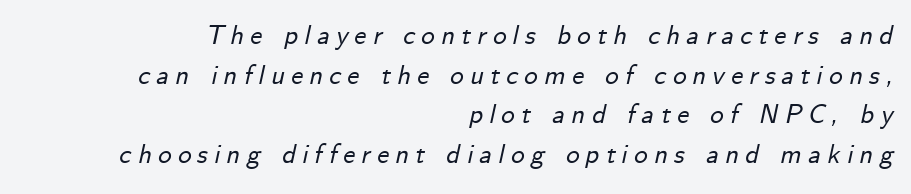
The horizontal fit of the characters is loose and conspicuously gappy. Quick note: underline off. Quick note: interline space is typical. These lines were composed using italics.
